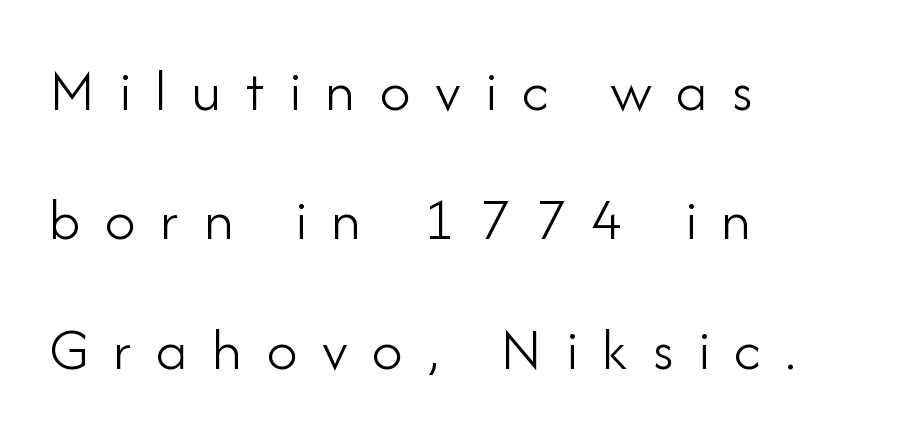
{"serif": "no", "italic": "no", "bold": "no", "weight": "light", "width": "normal", "stroke_contrast": "low", "x_height": "small", "monospaced": "no", "underline": "no", "align": "left", "line_spacing": "loose", "line_spacing_ratio": 2.12, "letter_spacing": "wide", "letter_spacing_em": 0.4, "glyph_px": 61}
